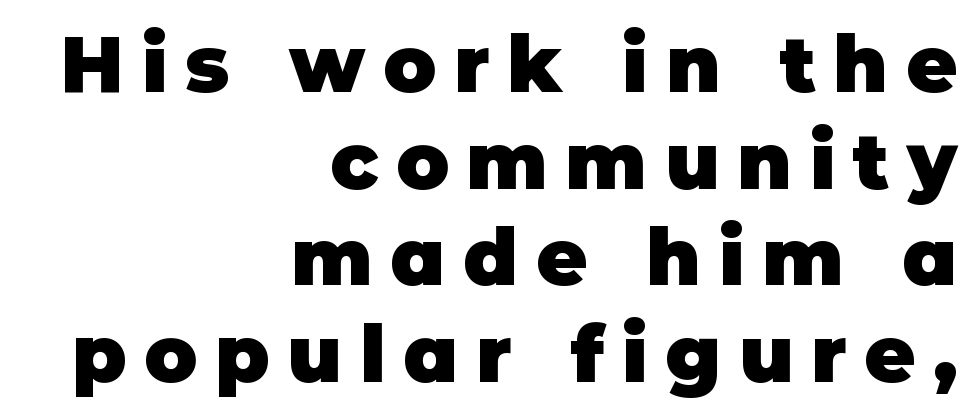
Q: Is the text bold? A: Yes.
Q: Is the text italic (slanted)? A: No, it is upright.
Q: Is the typeface a serif or a sans-serif typeface? A: Sans-serif.
Q: Is the text underlined? A: No.
Q: How is the paragraph aligned? A: Right-aligned.
Q: Is the spacing between letters normal or unusually wide? A: Unusually wide.
Q: Width (condensed, normal, or wide)? A: Normal.
Q: Stroke contrast? A: Low.
Q: x-height? A: Large.
Q: Monospaced? A: No.
